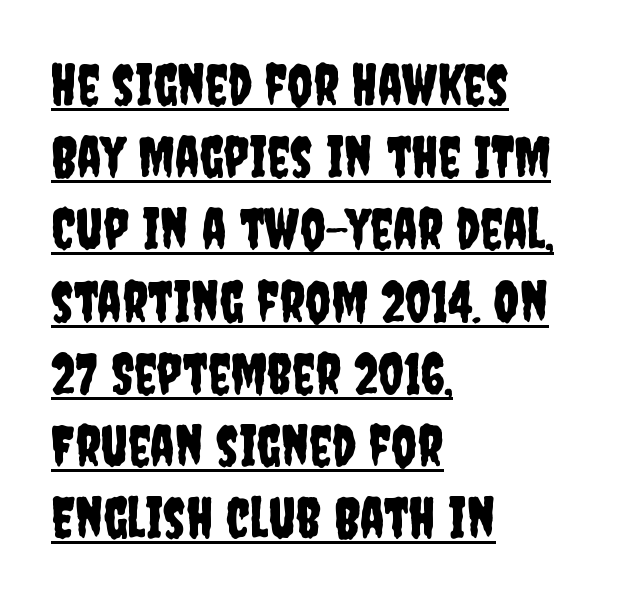
A normal amount of white space separates one row of letters from the next. The paragraph shown leans on its left margin. These lines are rendered in a variable-pitch font. Every character sits straight up, as roman type does.
